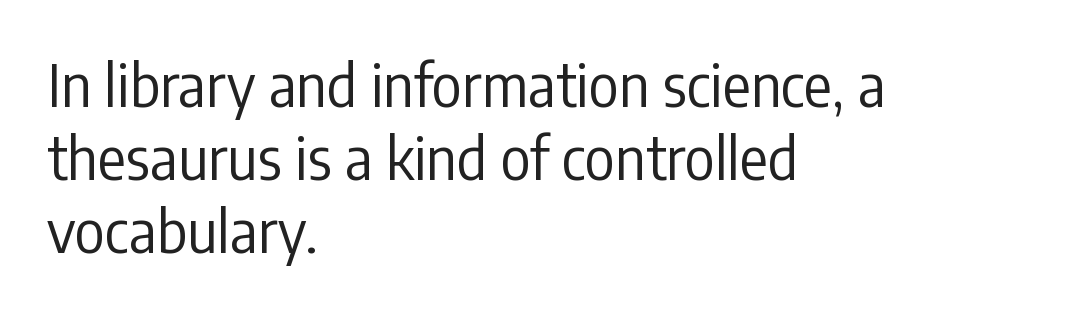
{"serif": "no", "italic": "no", "bold": "no", "weight": "regular", "width": "condensed", "stroke_contrast": "low", "x_height": "medium", "monospaced": "no", "underline": "no", "align": "left", "line_spacing": "normal", "line_spacing_ratio": 1.26, "letter_spacing": "normal", "letter_spacing_em": 0.0, "glyph_px": 58}
